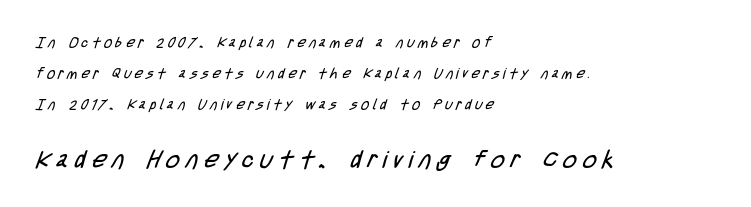
The image shows 24 px text type; set left-aligned, loose line spacing (2.2x), unusually wide letter spacing (+0.26 em), not underlined; the second (bottom) block is 1.71x larger.
